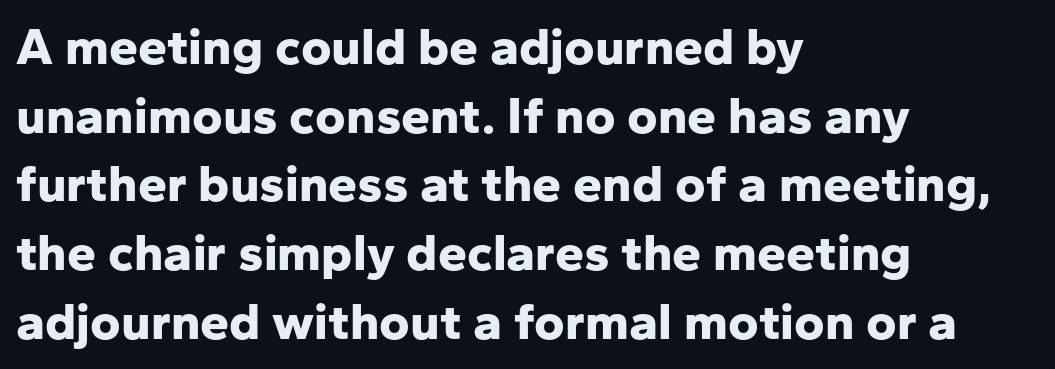
This sample uses an upright cut, with every glyph sitting square on the baseline. Is the type bold? Yes — the strokes are clearly thick and heavy. Glyph-to-glyph distance matches everyday printed text. This sample uses a sans-serif face. Notice how descenders clear the ascenders below comfortably — that's standard leading.
